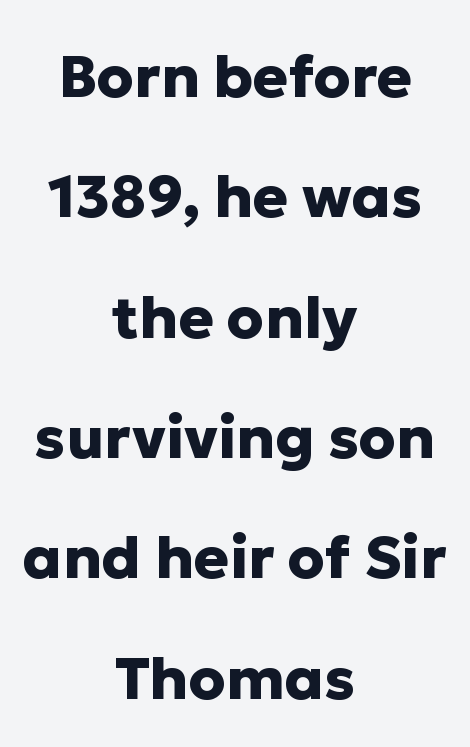
The image shows 59 px heavy sans-serif type, upright; set centered, loose line spacing (2.04x), normal letter spacing, not underlined; low stroke contrast and a medium x-height.
